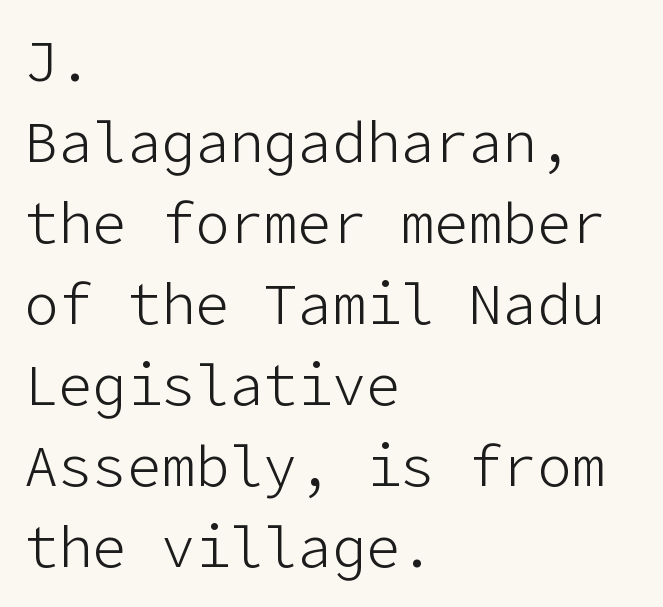
The image shows 57 px light sans-serif type, upright; set left-aligned, normal line spacing (1.42x), normal letter spacing, not underlined; low stroke contrast and a medium x-height.
